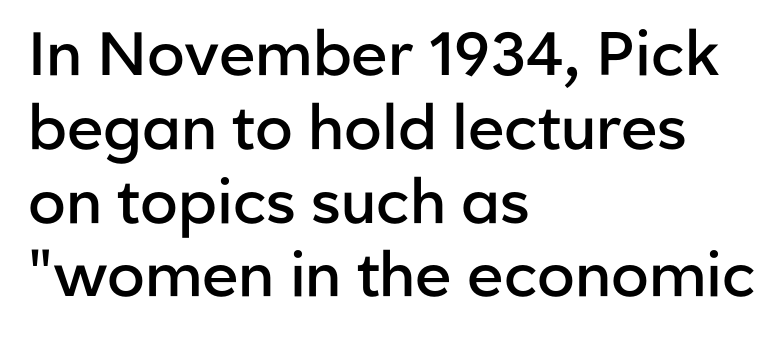
{"serif": "no", "italic": "no", "bold": "semi", "weight": "semibold", "width": "normal", "stroke_contrast": "low", "x_height": "medium", "monospaced": "no", "underline": "no", "align": "left", "line_spacing_ratio": 1.21, "letter_spacing": "normal", "letter_spacing_em": 0.0, "glyph_px": 61}
